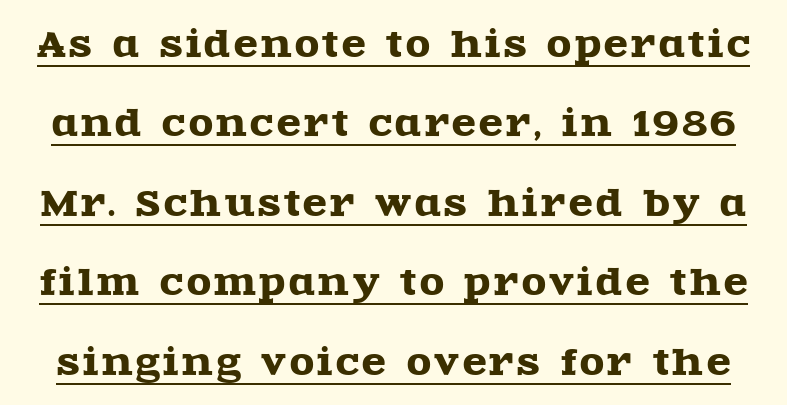
Q: Is the text italic (slanted)? A: No, it is upright.
Q: Is the typeface a serif or a sans-serif typeface? A: Serif.
Q: Is the text underlined? A: Yes.
Q: Is the spacing between lines tight, normal or loose? A: Loose.
Q: Width (condensed, normal, or wide)? A: Wide.
Q: x-height? A: Large.
Q: Monospaced? A: No.
